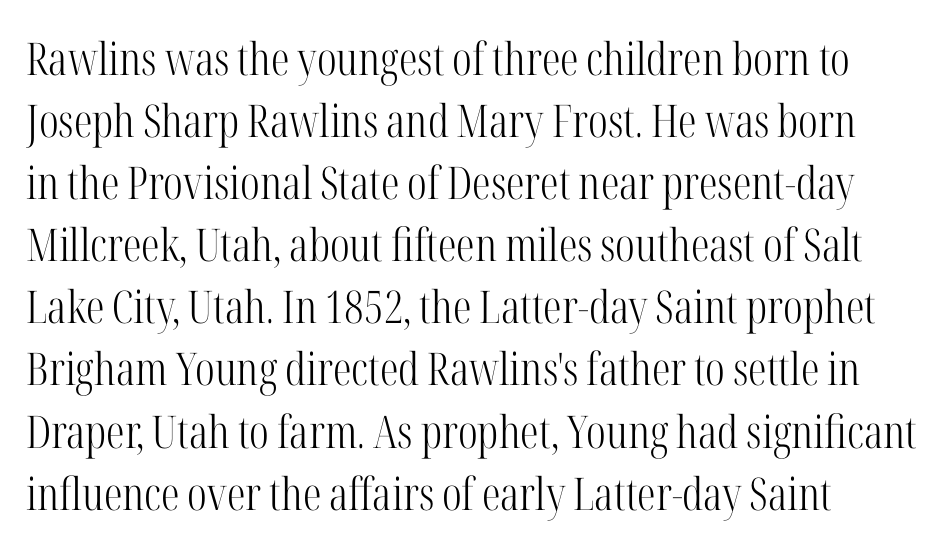
The image shows 45 px light, condensed serif type, upright; set left-aligned, normal line spacing (1.38x), normal letter spacing, not underlined; high stroke contrast and a medium x-height.
